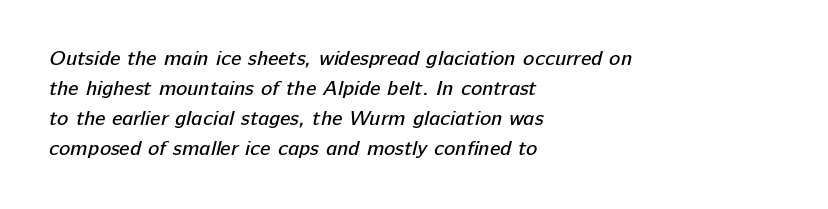
{"bold": "no", "underline": "no", "align": "left", "line_spacing": "normal", "line_spacing_ratio": 1.43, "letter_spacing": "normal", "letter_spacing_em": 0.0, "glyph_px": 21}
